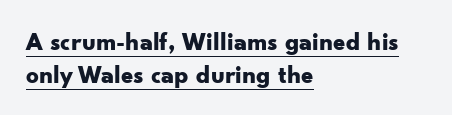
Q: Is the text bold? A: Yes.
Q: Is the text italic (slanted)? A: No, it is upright.
Q: Is the text underlined? A: Yes.
Q: How is the paragraph aligned? A: Left-aligned.
Q: Is the spacing between letters normal or unusually wide? A: Normal.
Q: Is the spacing between lines tight, normal or loose? A: Normal.
